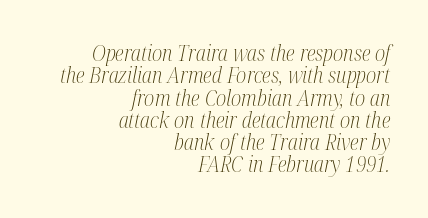
The image shows 21 px text type, italic (leaning right); set right-aligned, tight line spacing (1.06x), normal letter spacing, not underlined.
